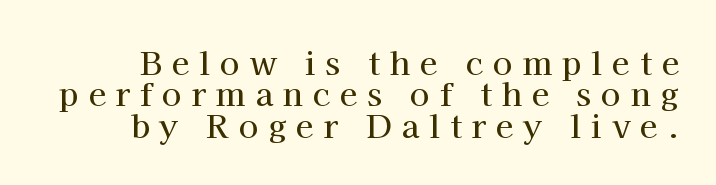
The image shows 32 px serif type, upright; set tight line spacing (0.98x), unusually wide letter spacing (+0.31 em), not underlined; high stroke contrast and a medium x-height.
